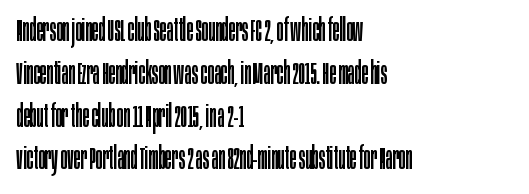
{"serif": "no", "italic": "no", "bold": "no", "weight": "regular", "width": "condensed", "stroke_contrast": "low", "x_height": "large", "monospaced": "no", "underline": "no", "align": "left", "line_spacing": "normal", "line_spacing_ratio": 1.38, "letter_spacing": "normal", "letter_spacing_em": 0.0, "glyph_px": 31}
